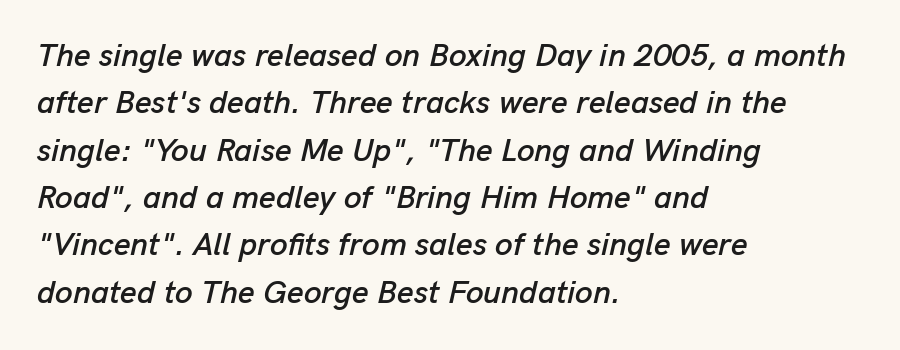
Q: Is the text italic (slanted)? A: Yes, it leans right by about 13 degrees.
Q: Is the text underlined? A: No.
Q: How is the paragraph aligned? A: Left-aligned.
Q: Is the spacing between letters normal or unusually wide? A: Normal.
Q: Is the spacing between lines tight, normal or loose? A: Normal.
Q: Width (condensed, normal, or wide)? A: Normal.
Q: Stroke contrast? A: Low.
Q: x-height? A: Medium.
Q: Monospaced? A: No.
